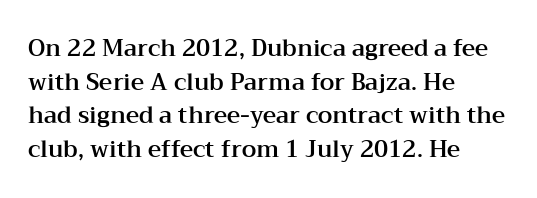
The image shows 23 px text type, upright; set left-aligned, normal line spacing (1.46x), normal letter spacing, not underlined.
